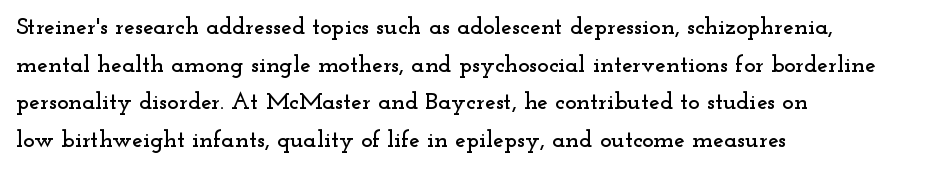
{"italic": "no", "underline": "no", "align": "left", "line_spacing": "normal", "line_spacing_ratio": 1.57, "letter_spacing": "normal", "letter_spacing_em": 0.0, "glyph_px": 24}
